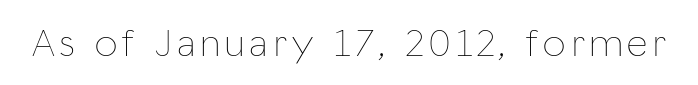
Q: Is the text bold? A: No.
Q: Is the text italic (slanted)? A: No, it is upright.
Q: Is the text underlined? A: No.
Q: Width (condensed, normal, or wide)? A: Condensed.
Q: Stroke contrast? A: Low.
Q: x-height? A: Medium.
Q: Monospaced? A: No.
